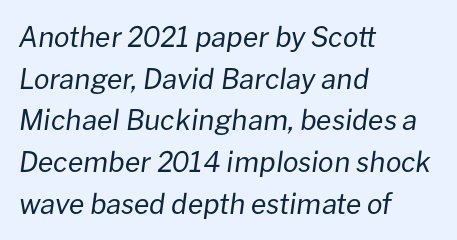
{"italic": "yes", "lean": "right", "slant_degrees": 8, "bold": "no", "weight": "regular", "width": "normal", "stroke_contrast": "low", "x_height": "medium", "monospaced": "no", "underline": "no", "align": "left", "line_spacing": "normal", "line_spacing_ratio": 1.49, "letter_spacing": "normal", "letter_spacing_em": 0.0, "glyph_px": 28}
